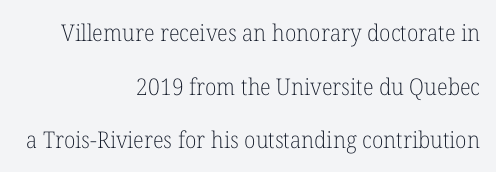
Q: Is the text bold? A: No.
Q: Is the text italic (slanted)? A: No, it is upright.
Q: Is the text underlined? A: No.
Q: How is the paragraph aligned? A: Right-aligned.
Q: Is the spacing between letters normal or unusually wide? A: Normal.
Q: Is the spacing between lines tight, normal or loose? A: Loose.
